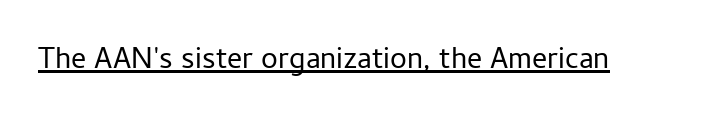
The image shows 30 px regular-weight sans-serif type, upright; set normal letter spacing, underlined; low stroke contrast and a medium x-height.
